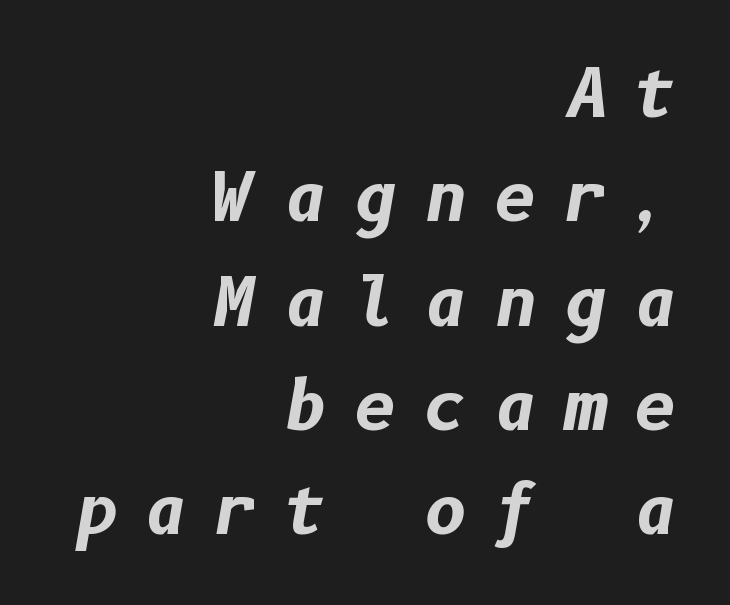
{"italic": "yes", "lean": "right", "slant_degrees": 10, "bold": "yes", "weight": "bold", "width": "normal", "stroke_contrast": "low", "x_height": "medium", "underline": "no", "align": "right", "line_spacing": "normal", "line_spacing_ratio": 1.58, "letter_spacing": "wide", "letter_spacing_em": 0.41, "glyph_px": 66}
